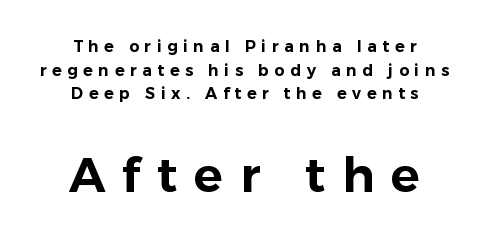
Honestly, the letter spacing is so wide it's the main thing you notice. Layout note: lines centered. The face used here is proportionally spaced, like ordinary book or web type. Words float on clear page, feet unadorned. Does the bottom block carry the larger type? Yes, it does.
